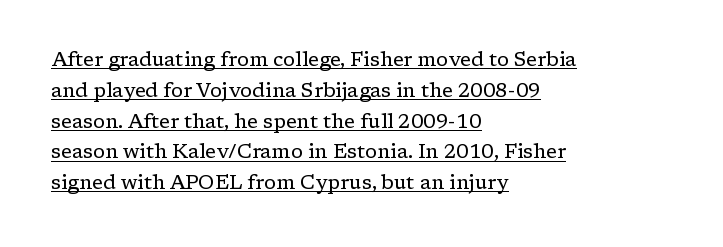
The image shows 20 px text type, upright; set left-aligned, normal line spacing (1.54x), normal letter spacing, underlined.
